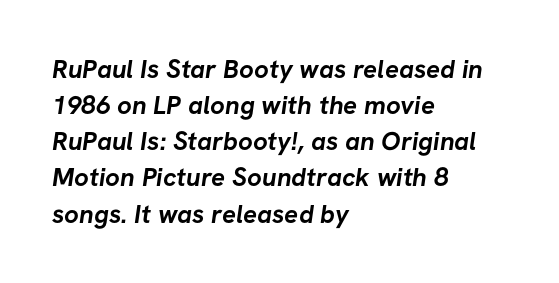
Q: Is the text bold? A: Yes.
Q: Is the text underlined? A: No.
Q: How is the paragraph aligned? A: Left-aligned.
Q: Is the spacing between letters normal or unusually wide? A: Normal.
Q: Is the spacing between lines tight, normal or loose? A: Normal.
